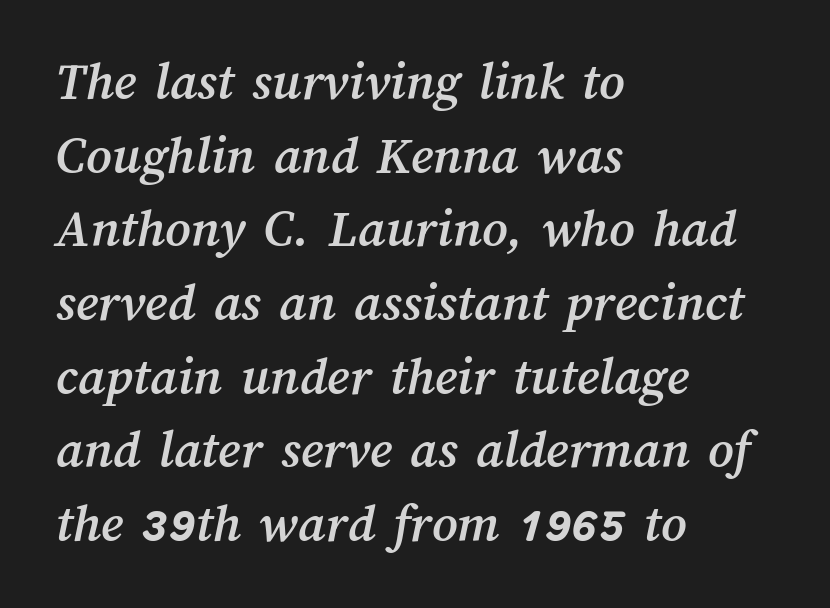
Q: Is the text underlined? A: No.
Q: How is the paragraph aligned? A: Left-aligned.
Q: Is the spacing between letters normal or unusually wide? A: Normal.
Q: Is the spacing between lines tight, normal or loose? A: Normal.
Q: Width (condensed, normal, or wide)? A: Normal.
Q: Stroke contrast? A: Medium.
Q: x-height? A: Medium.
Q: Monospaced? A: No.
